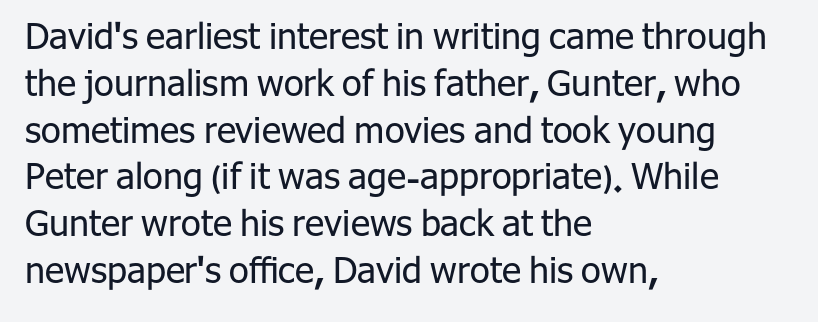
Q: Is the text bold? A: No.
Q: Is the text italic (slanted)? A: No, it is upright.
Q: Is the typeface a serif or a sans-serif typeface? A: Sans-serif.
Q: Is the text underlined? A: No.
Q: How is the paragraph aligned? A: Left-aligned.
Q: Is the spacing between letters normal or unusually wide? A: Normal.
Q: Is the spacing between lines tight, normal or loose? A: Normal.
Q: Width (condensed, normal, or wide)? A: Normal.
Q: Stroke contrast? A: Low.
Q: x-height? A: Medium.
Q: Monospaced? A: No.
